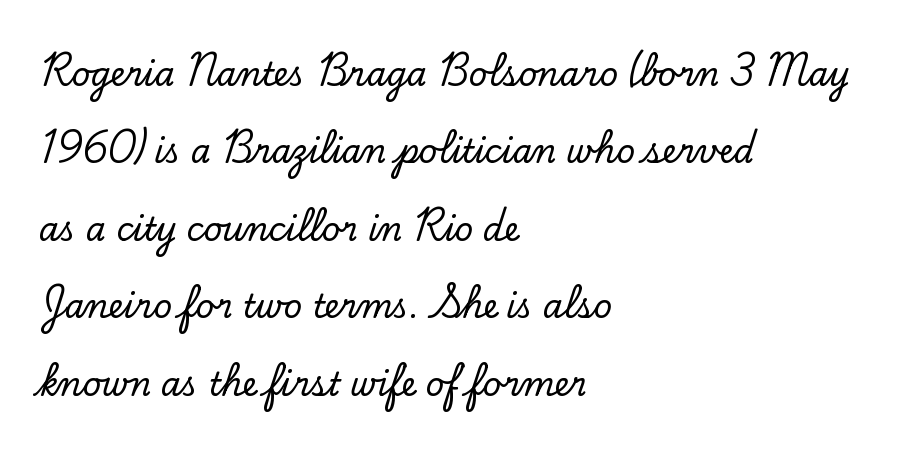
Is this a fixed-width face? No — the glyphs have proportional, varying widths. Letter spacing: default. Leading is clearly above the norm, producing a sparse column. Quick note: underline off.
